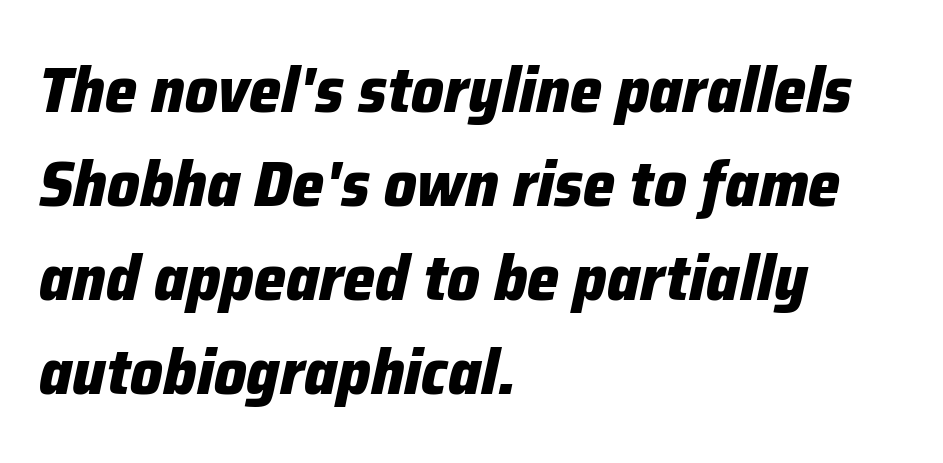
The space beneath each line is pristine and unruled. Each letter keeps its own natural width here, so spacing adapts to shape. The passage is arranged the way most books set body copy — flush left. Line spacing here is normal. A typesetter would call this zero additional tracking. In terms of posture, this sample is oblique.
